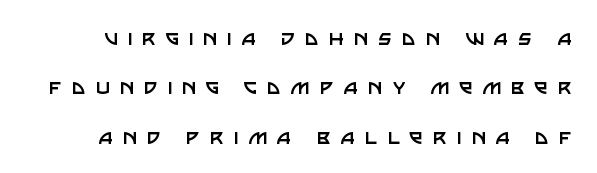
Tall strokes in this sample are plumb rather than angled. Leading: increased. Plain, unruled lines of type. Someone cranked the tracking dial way up on this one. No letter is thick-stroked: the sample isn't bold.
